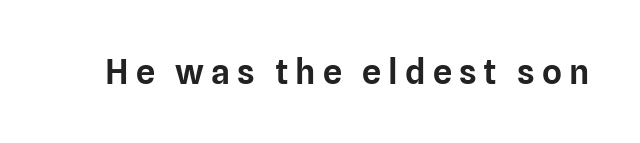
No word sits above an underline. Each letter keeps its own natural width here, so spacing adapts to shape. The tracking reads as deliberately expanded to a designer's eye. Unlike italic type, these characters show no tilt at all. The designer went with a sans here, leaving each stem footless.
